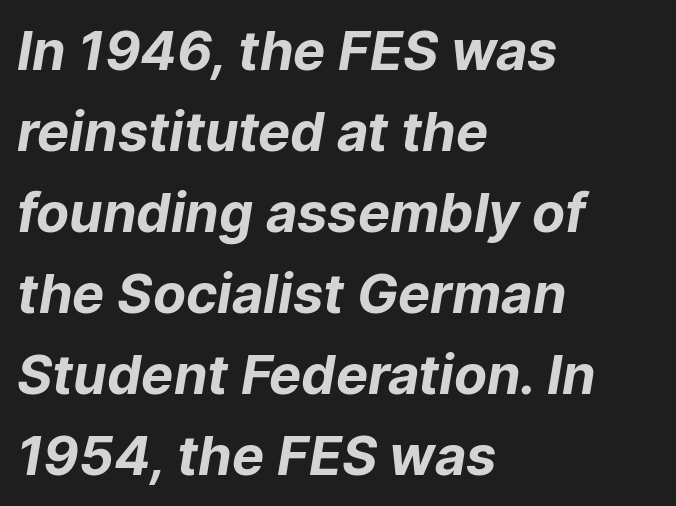
The image shows 54 px bold sans-serif type; set left-aligned, normal line spacing (1.5x), normal letter spacing, not underlined; low stroke contrast and a medium x-height.
